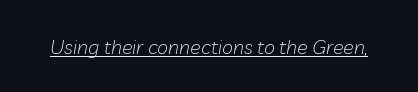
{"italic": "yes", "lean": "right", "slant_degrees": 10, "bold": "no", "underline": "yes", "letter_spacing": "normal", "letter_spacing_em": 0.0, "glyph_px": 20}
